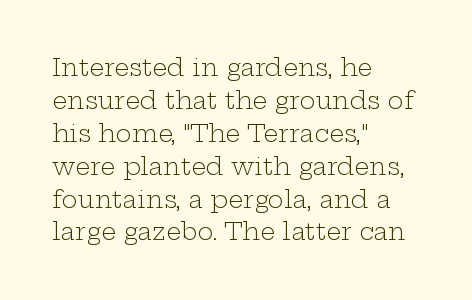
Q: Is the text bold? A: No.
Q: Is the text italic (slanted)? A: No, it is upright.
Q: Is the text underlined? A: No.
Q: How is the paragraph aligned? A: Left-aligned.
Q: Is the spacing between letters normal or unusually wide? A: Normal.
Q: Is the spacing between lines tight, normal or loose? A: Normal.
